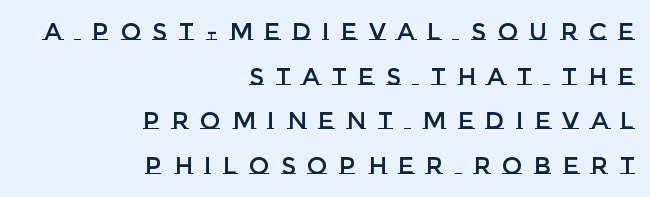
Q: Is the text italic (slanted)? A: No, it is upright.
Q: Is the text underlined? A: No.
Q: How is the paragraph aligned? A: Right-aligned.
Q: Is the spacing between letters normal or unusually wide? A: Unusually wide.
